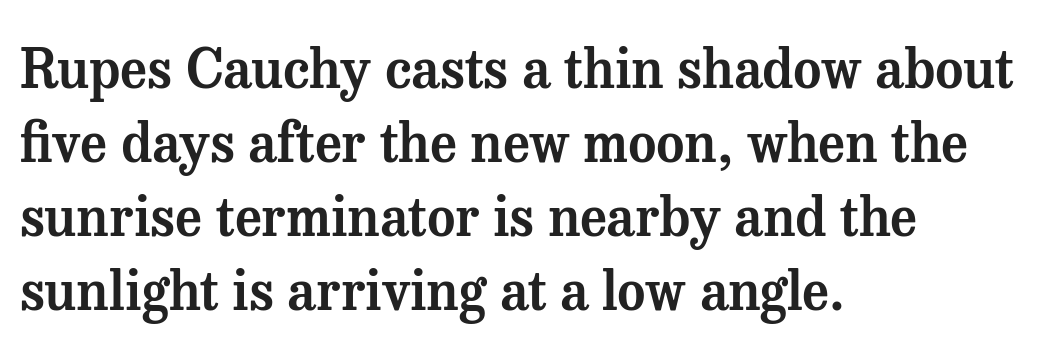
Baseline-to-baseline distance is the conventional proportion of letter height. Compared with typical body copy, the letter spacing here is the same. Nobody drew a line under any word here. Character widths vary here, with narrow letters taking less room than wide ones. The paragraph has a hard left edge and a soft right edge.
